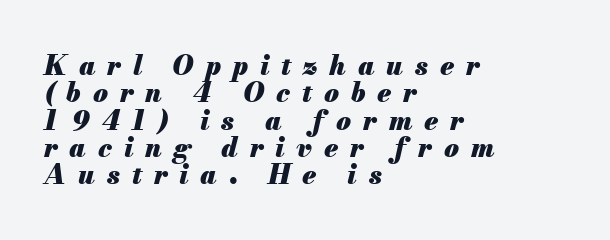
The image shows 27 px bold type, italic (leaning right); set left-aligned, tight line spacing (1.01x), unusually wide letter spacing (+0.44 em), not underlined.
